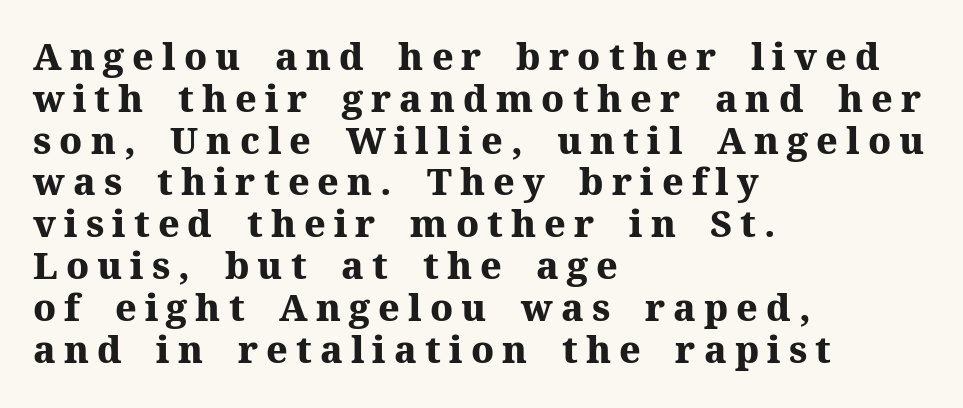
{"serif": "yes", "italic": "no", "bold": "yes", "weight": "heavy", "width": "normal", "stroke_contrast": "medium", "x_height": "medium", "monospaced": "no", "underline": "no", "align": "left", "line_spacing": "tight", "line_spacing_ratio": 1.13, "letter_spacing": "wide", "letter_spacing_em": 0.22, "glyph_px": 37}
